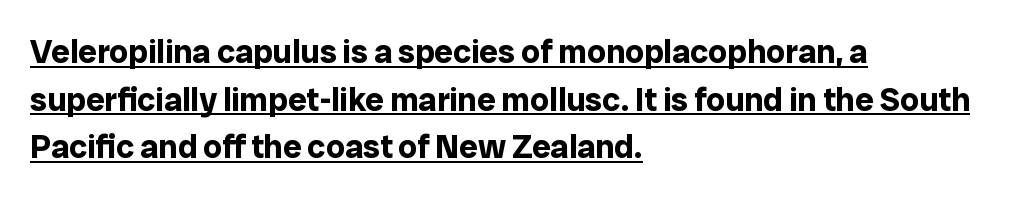
Q: Is the text bold? A: Yes.
Q: Is the text italic (slanted)? A: No, it is upright.
Q: Is the typeface a serif or a sans-serif typeface? A: Sans-serif.
Q: Is the text underlined? A: Yes.
Q: How is the paragraph aligned? A: Left-aligned.
Q: Is the spacing between letters normal or unusually wide? A: Normal.
Q: Is the spacing between lines tight, normal or loose? A: Normal.
Q: Width (condensed, normal, or wide)? A: Normal.
Q: Stroke contrast? A: Low.
Q: x-height? A: Medium.
Q: Monospaced? A: No.
